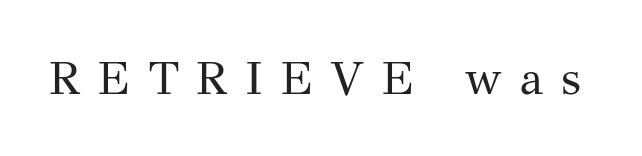
The image shows 47 px regular-weight serif type, upright; set unusually wide letter spacing (+0.37 em), not underlined; medium stroke contrast and a medium x-height.
